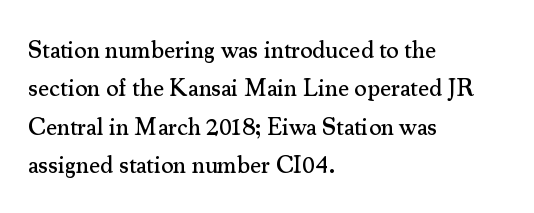
How would I describe the line gaps? Plain and ordinary. Teacher's note: observe the even left margin — that is flush-left alignment. Decoration check: the copy has no underline. Characters follow at the spacing the type designer built in. Is there any slant? The stems are plumb.
